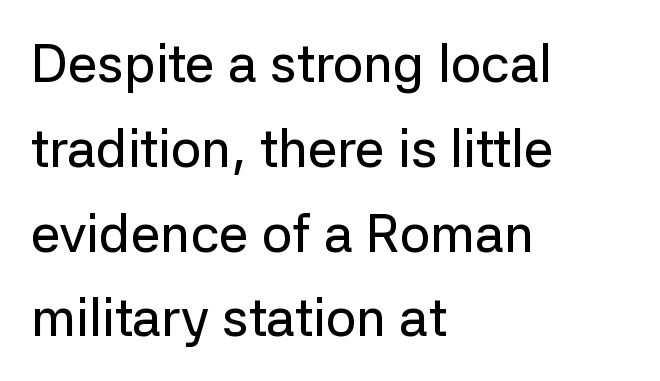
{"serif": "no", "italic": "no", "width": "normal", "stroke_contrast": "low", "x_height": "medium", "monospaced": "no", "underline": "no", "align": "left", "line_spacing": "normal", "line_spacing_ratio": 1.6, "letter_spacing": "normal", "letter_spacing_em": 0.0, "glyph_px": 53}
